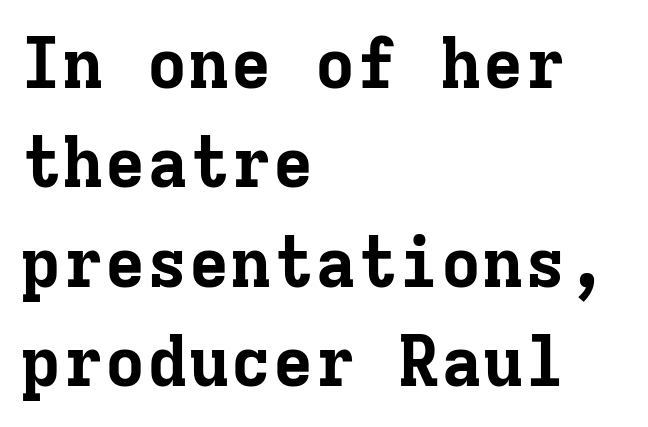
Yep, those are serifs on the letters. Compared with typical paragraphs, the rows here are spaced about the same. Descenders hang freely into open space. This sample has the even, mechanical cadence of fixed-width lettering. The type is set solid horizontally, with unmodified tracking. In CSS terms this would be text-align: left.
